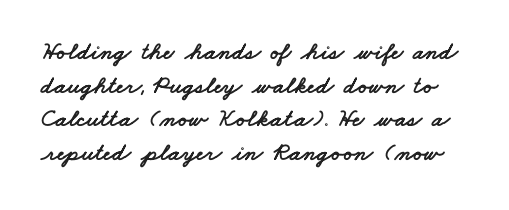
{"underline": "no", "line_spacing": "normal", "line_spacing_ratio": 1.35, "letter_spacing": "normal", "letter_spacing_em": 0.0, "glyph_px": 25}
